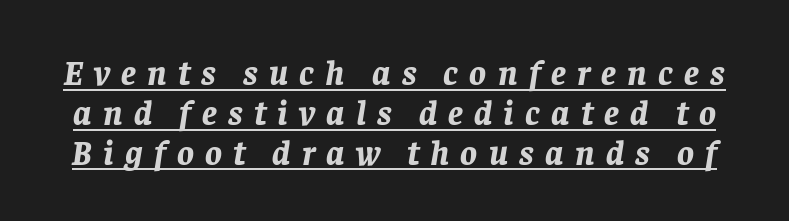
The passage shown is underscored from start to finish. A typesetter would call this proportional, since set widths differ per character. Line spacing here is tight. You'd pick this weight for a headline — it's a proper bold. The tracking reads as deliberately expanded to a designer's eye. The specimen reads as italic at a glance.
